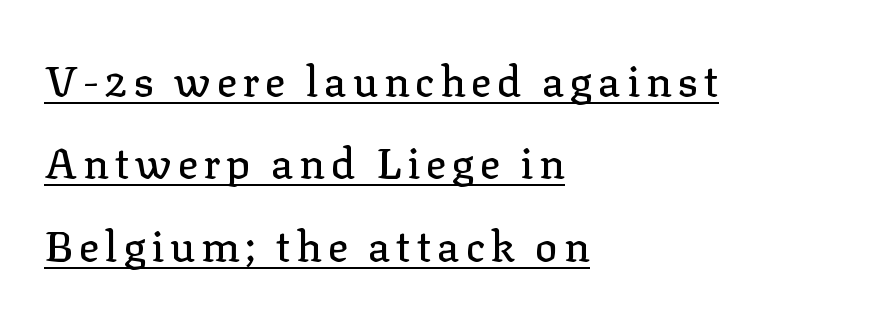
{"serif": "yes", "italic": "no", "width": "normal", "stroke_contrast": "low", "x_height": "medium", "monospaced": "no", "underline": "yes", "align": "left", "line_spacing": "loose", "line_spacing_ratio": 1.96, "glyph_px": 42}
